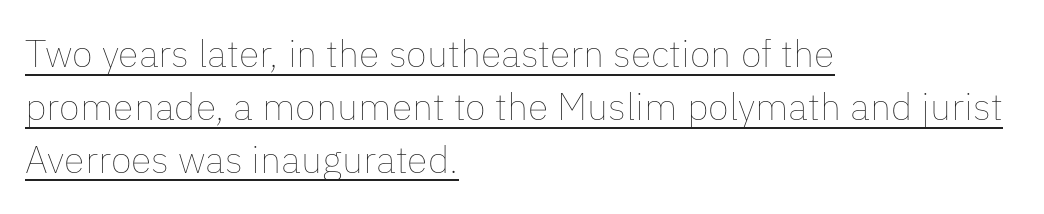
Stems here are at most as thick as an everyday book face. Looks like someone drew a line under every word here. The letterforms sit shoulder to shoulder at normal distance. These lines are set flush left with a ragged right edge. These lines are rendered in a variable-pitch font. If you measured baseline to baseline, you'd find a middling distance.
